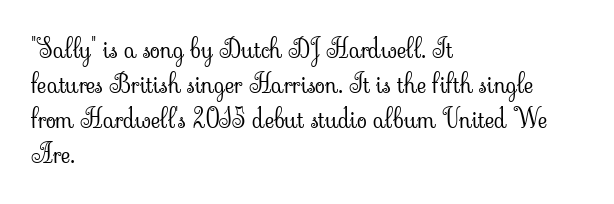
The image shows 26 px text type, upright; set left-aligned, normal line spacing (1.34x), normal letter spacing, not underlined.
